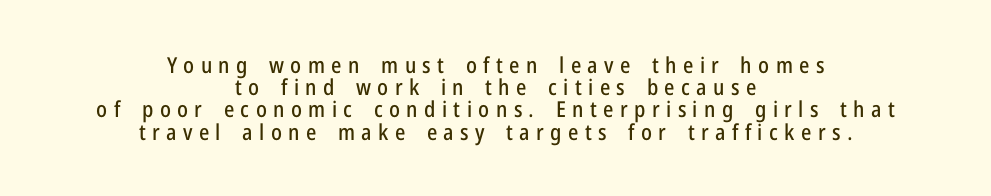
{"italic": "no", "underline": "no", "align": "center", "line_spacing": "tight", "line_spacing_ratio": 1.01, "letter_spacing": "wide", "letter_spacing_em": 0.29, "glyph_px": 22}
